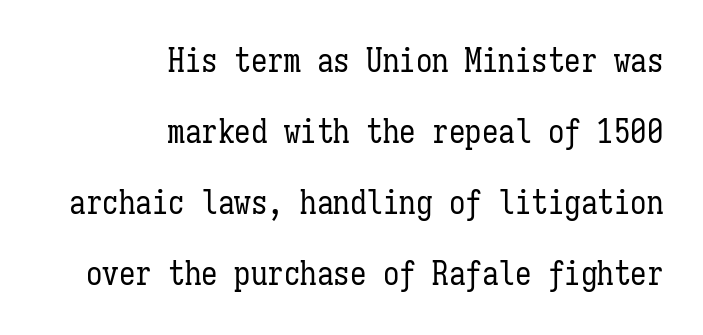
The image shows 33 px regular-weight, condensed type, upright, monospaced; set right-aligned, loose line spacing (2.15x), normal letter spacing, not underlined; low stroke contrast and a medium x-height.
